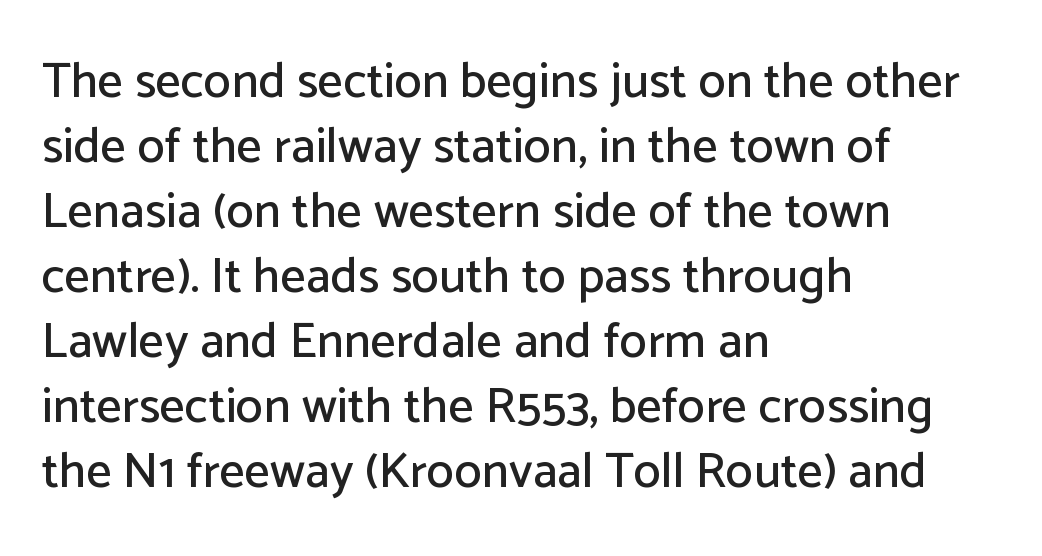
The image shows 50 px sans-serif type, upright; set left-aligned, normal line spacing (1.3x), normal letter spacing, not underlined; low stroke contrast and a medium x-height.
